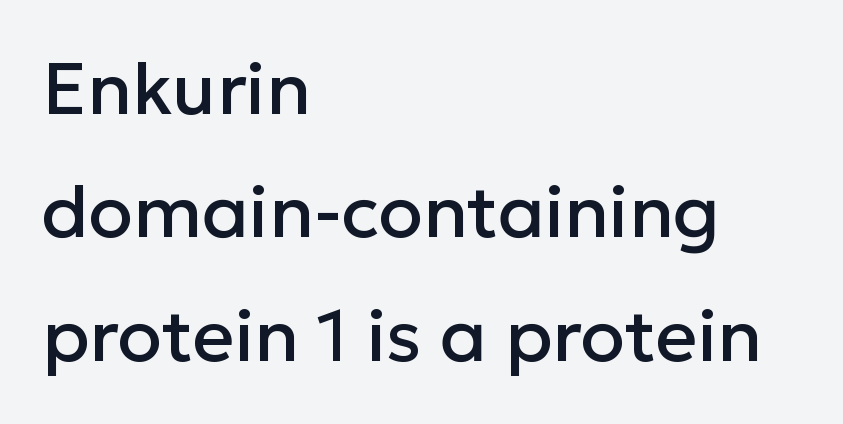
Here the designer chose a conventional face with non-uniform glyph widths. Visually the block forms a straight wall on the left and a jagged coastline on the right. Classification — sans serif. A bare baseline throughout the passage. Each new line begins a customary step beneath the previous one. In terms of letterspacing, this is plain default setting.
